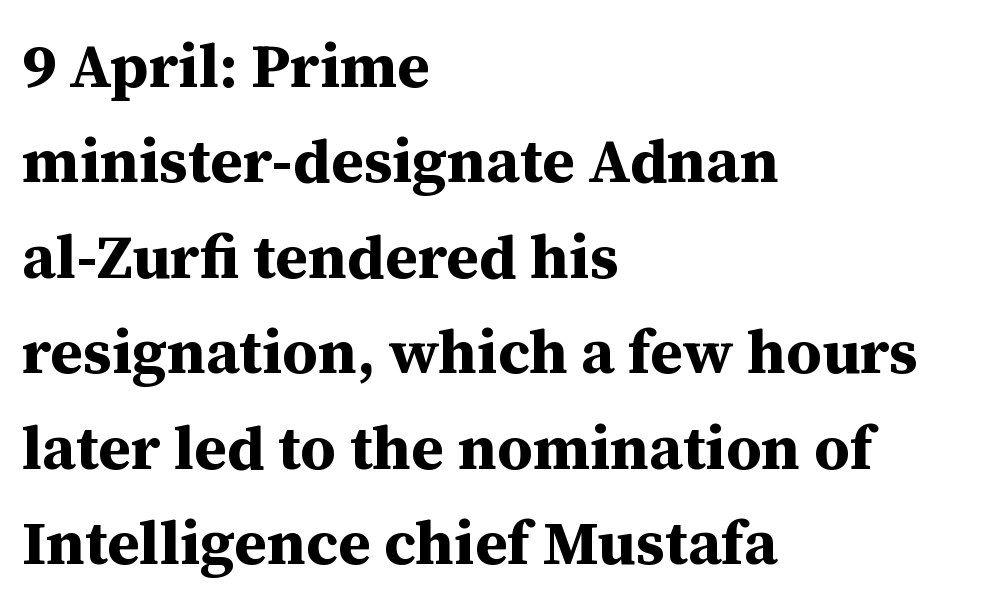
The image shows 62 px bold serif type, upright; set left-aligned, normal line spacing (1.54x), normal letter spacing, not underlined; medium stroke contrast and a medium x-height.
